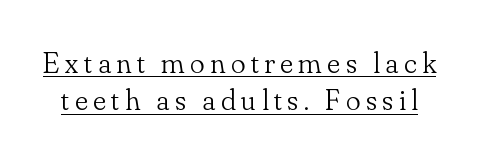
{"serif": "yes", "italic": "no", "bold": "no", "weight": "light", "width": "normal", "stroke_contrast": "low", "x_height": "small", "monospaced": "no", "underline": "yes", "line_spacing": "normal", "line_spacing_ratio": 1.25, "glyph_px": 30}
